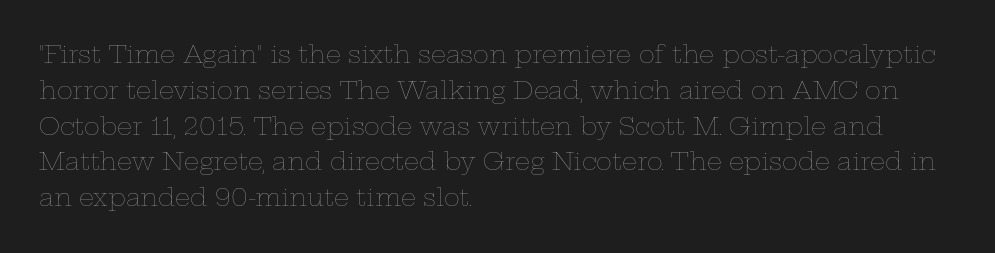
{"italic": "no", "bold": "no", "underline": "no", "align": "left", "line_spacing": "normal", "line_spacing_ratio": 1.49, "letter_spacing": "normal", "letter_spacing_em": 0.0, "glyph_px": 24}
